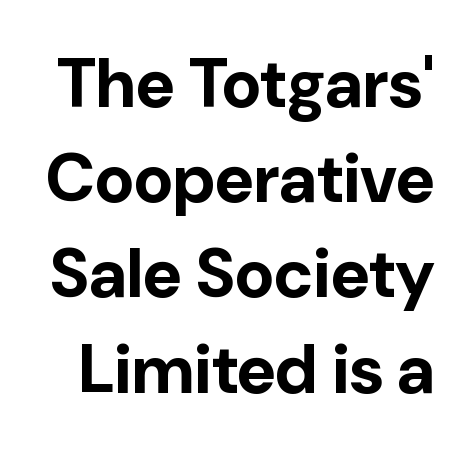
{"serif": "no", "italic": "no", "bold": "yes", "weight": "bold", "width": "normal", "stroke_contrast": "low", "x_height": "medium", "monospaced": "no", "underline": "no", "line_spacing": "normal", "line_spacing_ratio": 1.4, "letter_spacing": "normal", "letter_spacing_em": 0.0, "glyph_px": 68}
